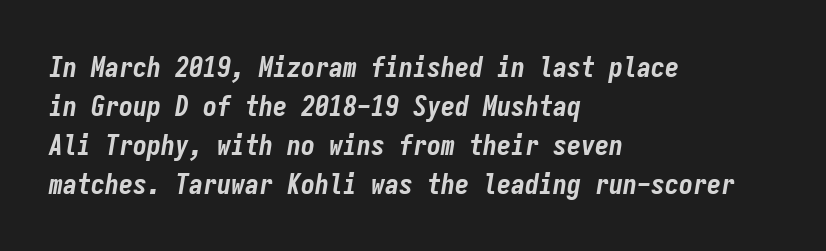
The image shows 28 px bold, condensed type, italic (leaning right), monospaced; set left-aligned, normal line spacing (1.39x), normal letter spacing, not underlined; low stroke contrast and a medium x-height.
